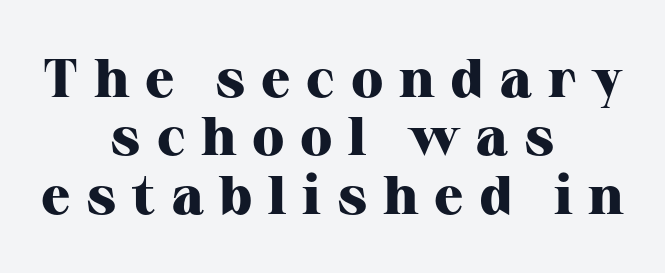
Little horizontal feet cap the strokes, marking this as serif type. Designer's note — italics off, roman on. The rendering inserts visible extra space after every character. As a designer I'd log this as weight 700, bold.
